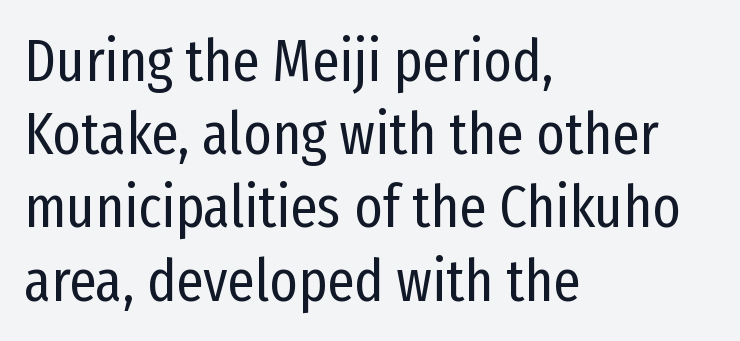
The image shows 60 px regular-weight, condensed sans-serif type, upright; set left-aligned, line spacing 1.22x, normal letter spacing, not underlined; low stroke contrast and a medium x-height.
